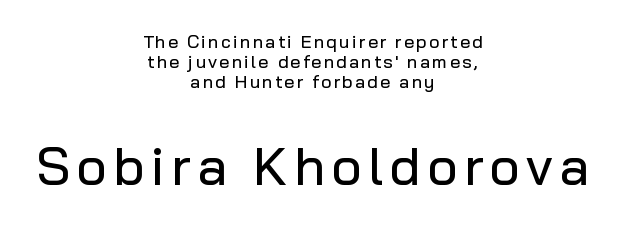
{"serif": "no", "italic": "no", "width": "normal", "stroke_contrast": "low", "x_height": "medium", "monospaced": "no", "underline": "no", "align": "center", "line_spacing": "tight", "line_spacing_ratio": 1.11, "larger_block": "second", "size_ratio": 2.94, "glyph_px": 53}
